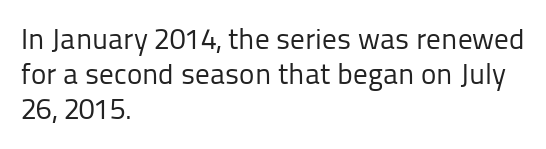
Q: Is the text bold? A: No.
Q: Is the text italic (slanted)? A: No, it is upright.
Q: Is the typeface a serif or a sans-serif typeface? A: Sans-serif.
Q: Is the text underlined? A: No.
Q: How is the paragraph aligned? A: Left-aligned.
Q: Is the spacing between letters normal or unusually wide? A: Normal.
Q: Width (condensed, normal, or wide)? A: Normal.
Q: Stroke contrast? A: Low.
Q: x-height? A: Medium.
Q: Monospaced? A: No.
